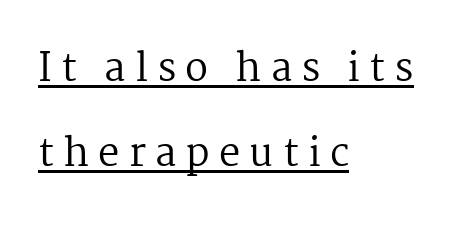
The image shows 38 px regular-weight serif type, upright; set left-aligned, loose line spacing (2.24x), unusually wide letter spacing (+0.24 em), underlined; medium stroke contrast and a medium x-height.
